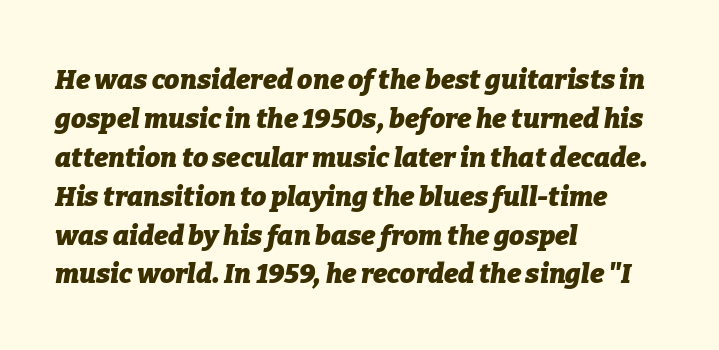
Thick stems and heavy bowls — unmistakably bold. The rendering uses a moderate line-height, typical for paragraphs. Between one letter and the next there's only the usual sliver of space. Is the block centered? No — it sits flush against the left margin. Beneath every word, the page is bare.
